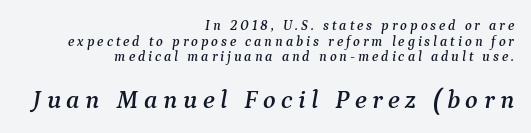
A clean baseline with only descenders dipping below it. The emphasis by scale lands on block number two, below. Is the letter spacing exaggerated? Yes — the characters are pushed far apart. Teacher's note: observe the even right margin — that is flush-right alignment.
